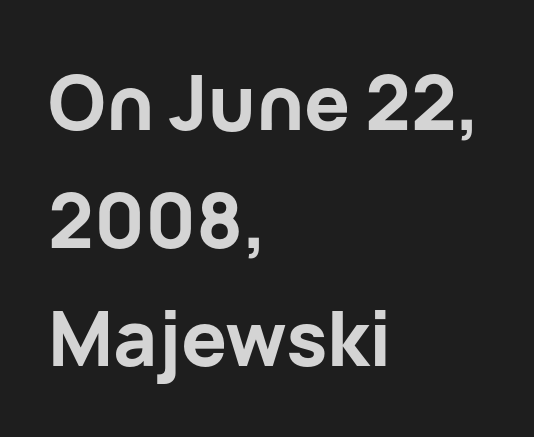
The image shows 76 px bold sans-serif type, upright; set left-aligned, normal line spacing (1.55x), normal letter spacing, not underlined; low stroke contrast and a medium x-height.
